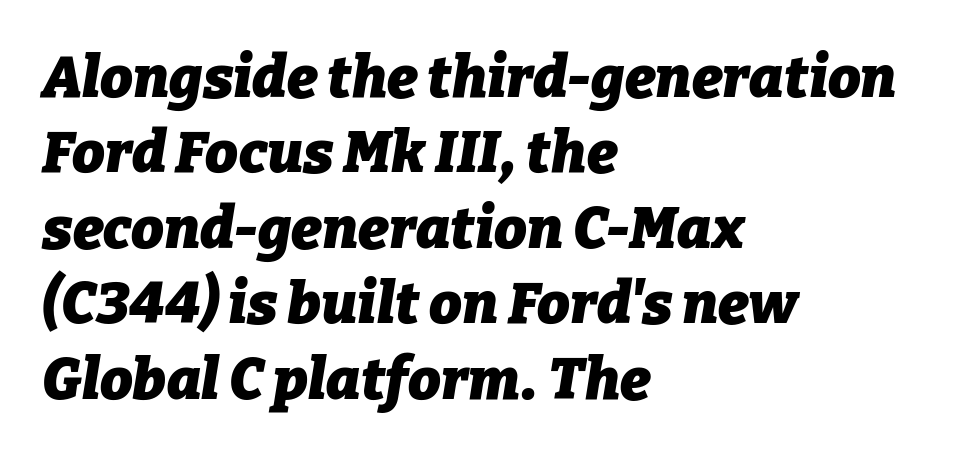
Q: Is the text bold? A: Yes.
Q: Is the text italic (slanted)? A: Yes, it leans right by about 9 degrees.
Q: Is the text underlined? A: No.
Q: How is the paragraph aligned? A: Left-aligned.
Q: Is the spacing between letters normal or unusually wide? A: Normal.
Q: Is the spacing between lines tight, normal or loose? A: Normal.
Q: Width (condensed, normal, or wide)? A: Normal.
Q: Stroke contrast? A: Low.
Q: x-height? A: Medium.
Q: Monospaced? A: No.
